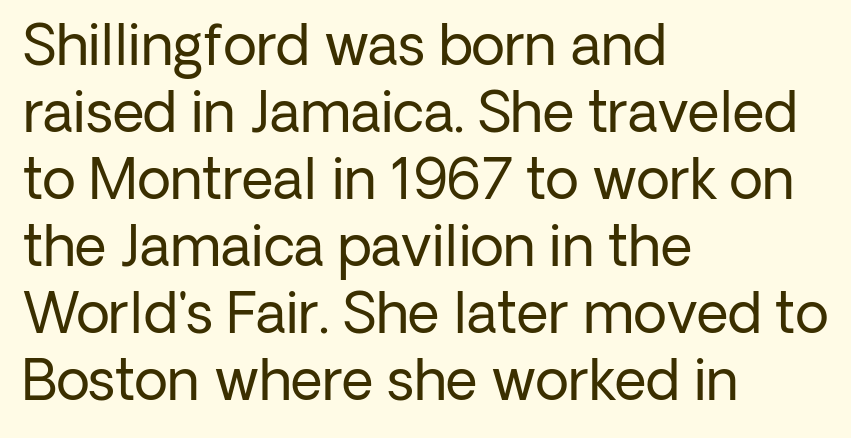
{"serif": "no", "italic": "no", "bold": "no", "weight": "regular", "width": "normal", "stroke_contrast": "low", "x_height": "medium", "monospaced": "no", "underline": "no", "align": "left", "line_spacing_ratio": 1.22, "letter_spacing": "normal", "letter_spacing_em": 0.0, "glyph_px": 55}
